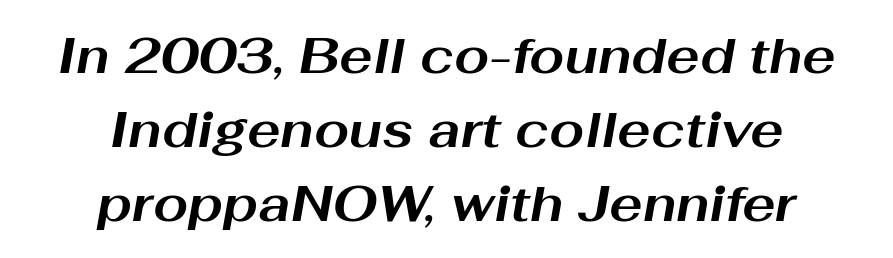
Q: Is the text bold? A: Yes.
Q: Is the text italic (slanted)? A: Yes, it leans right by about 10 degrees.
Q: Is the text underlined? A: No.
Q: How is the paragraph aligned? A: Centered.
Q: Is the spacing between letters normal or unusually wide? A: Normal.
Q: Is the spacing between lines tight, normal or loose? A: Normal.
Q: Width (condensed, normal, or wide)? A: Wide.
Q: Stroke contrast? A: Medium.
Q: x-height? A: Medium.
Q: Monospaced? A: No.
